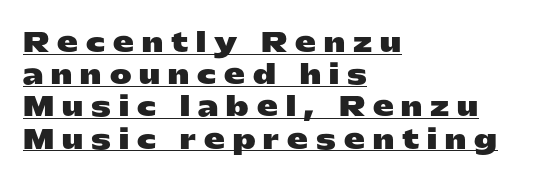
This sample is left-justified, so line endings fall wherever the words run out. The face used here appears with an underline applied. Display-style spreading of the glyphs; the letterfit is very open. Posture: upright roman. Set as a true bold cut, around the 700 mark.
